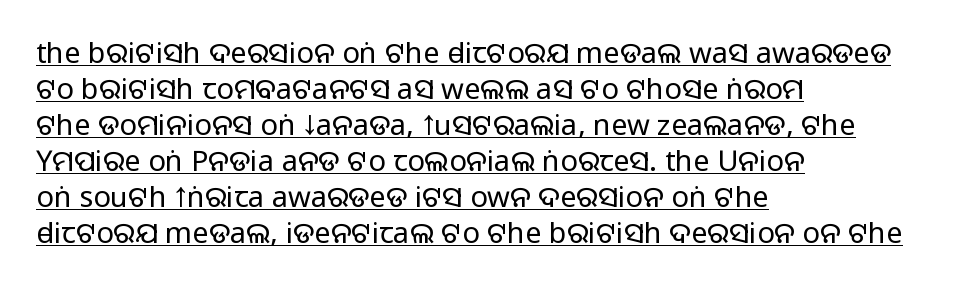
{"serif": "no", "italic": "no", "bold": "no", "weight": "regular", "width": "normal", "stroke_contrast": "low", "x_height": "large", "monospaced": "no", "underline": "yes", "align": "left", "line_spacing_ratio": 1.24, "letter_spacing": "normal", "letter_spacing_em": 0.0, "glyph_px": 29}
